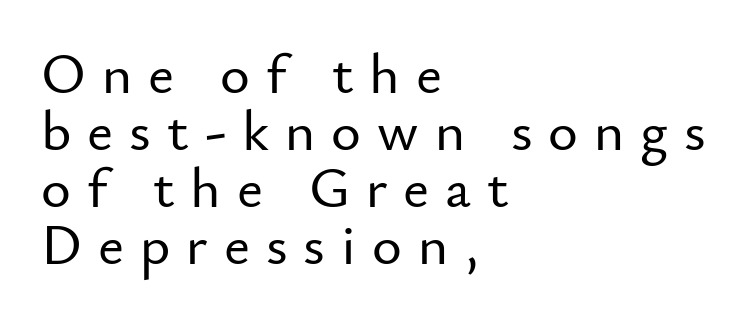
{"serif": "no", "italic": "no", "width": "normal", "stroke_contrast": "low", "x_height": "small", "monospaced": "no", "underline": "no", "align": "left", "line_spacing": "tight", "line_spacing_ratio": 1.0, "letter_spacing": "wide", "letter_spacing_em": 0.28, "glyph_px": 57}
